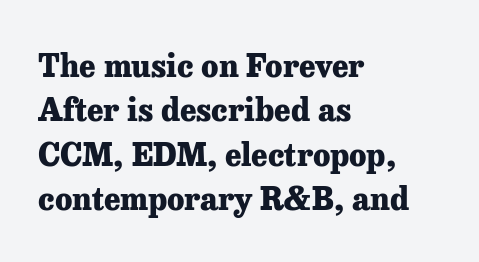
Q: Is the text bold? A: Yes.
Q: Is the text italic (slanted)? A: No, it is upright.
Q: Is the typeface a serif or a sans-serif typeface? A: Serif.
Q: Is the text underlined? A: No.
Q: How is the paragraph aligned? A: Left-aligned.
Q: Is the spacing between letters normal or unusually wide? A: Normal.
Q: Is the spacing between lines tight, normal or loose? A: Normal.
Q: Width (condensed, normal, or wide)? A: Normal.
Q: Stroke contrast? A: Low.
Q: x-height? A: Medium.
Q: Monospaced? A: No.
